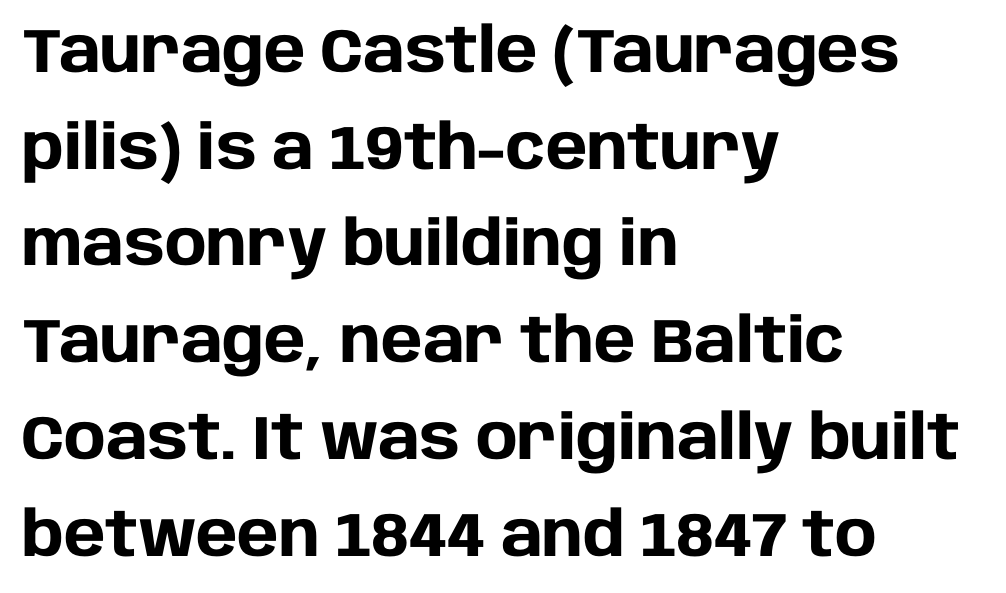
The space beneath each line is pristine and unruled. Does the lettering tilt? It doesn't — this is upright. This sample is left-justified, so line endings fall wherever the words run out. Honestly, the letter spacing is just normal — you wouldn't notice it. Weight: bold. Leading matches the norm, producing a regular column.
